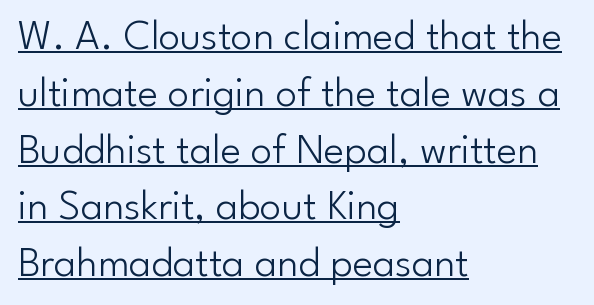
The image shows 43 px light sans-serif type, upright; set left-aligned, normal line spacing (1.32x), normal letter spacing, underlined; low stroke contrast and a small x-height.
